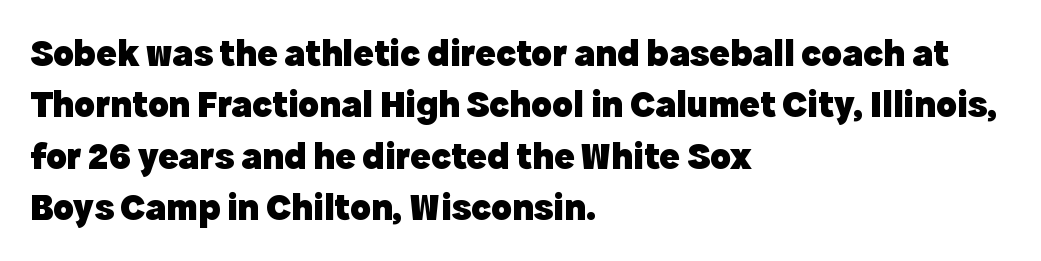
The passage shown is typed in a proportional face where columns would drift. The rag falls on the right side of this text block. The type family on display is of the sans-serif kind. Regarding leading, the lines here are spaced in the standard way.
